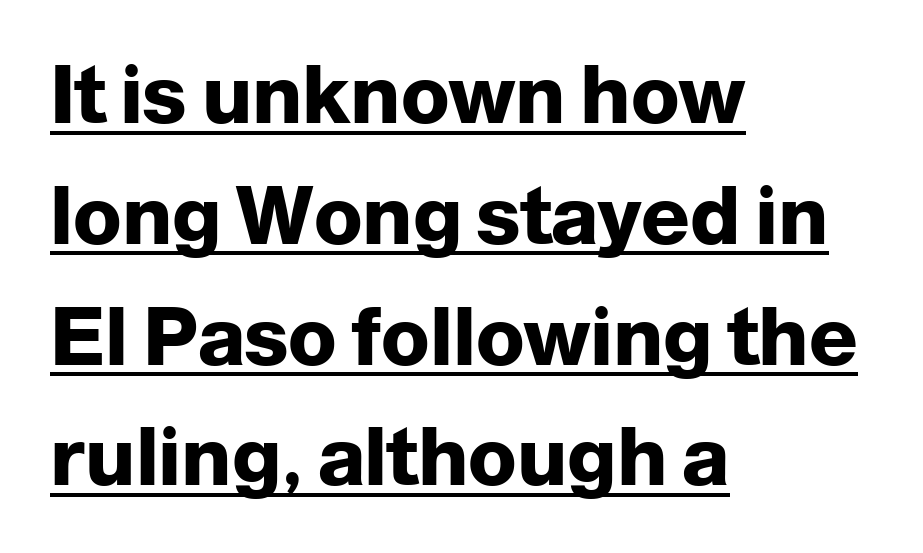
Beneath each row of characters lies a ruled line. Bold? Absolutely — the strokes are thick and heavy. Letterform terminals end flat and unadorned throughout the passage. Do the letters lean? They stand straight. Here the glyphs are tracked normally, forming tight word shapes.
